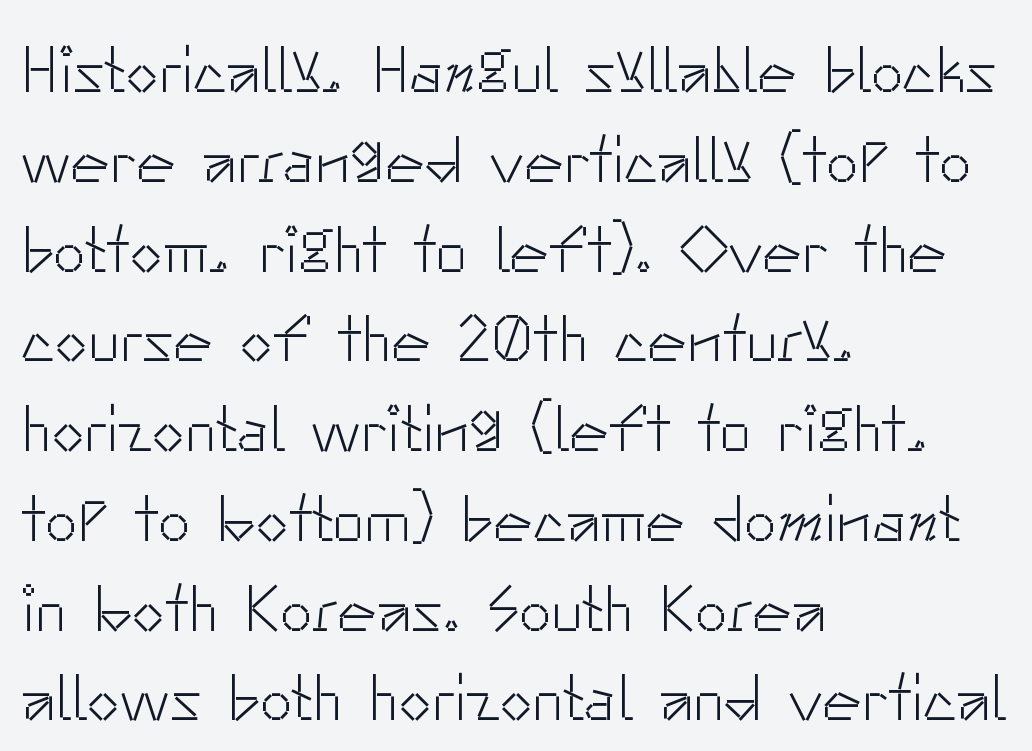
The image shows 66 px light sans-serif type, upright; set left-aligned, normal line spacing (1.36x), normal letter spacing, not underlined; low stroke contrast and a small x-height.
